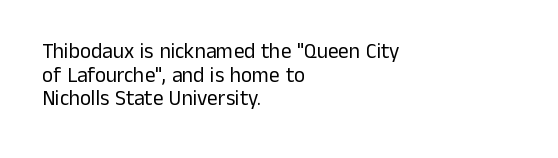
{"italic": "no", "bold": "no", "underline": "no", "align": "left", "line_spacing": "tight", "line_spacing_ratio": 1.12, "letter_spacing": "normal", "letter_spacing_em": 0.0, "glyph_px": 21}
